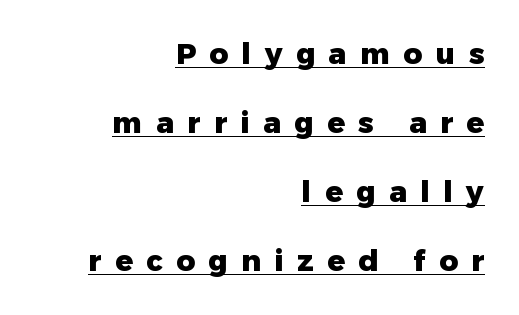
Typographic density is high because the face is bold. Do the letters lean? They stand straight. These lines are rendered in a variable-pitch font. A sans-serif font was chosen for this passage. Inter-character spacing is expanded well beyond the font's built-in metrics.
